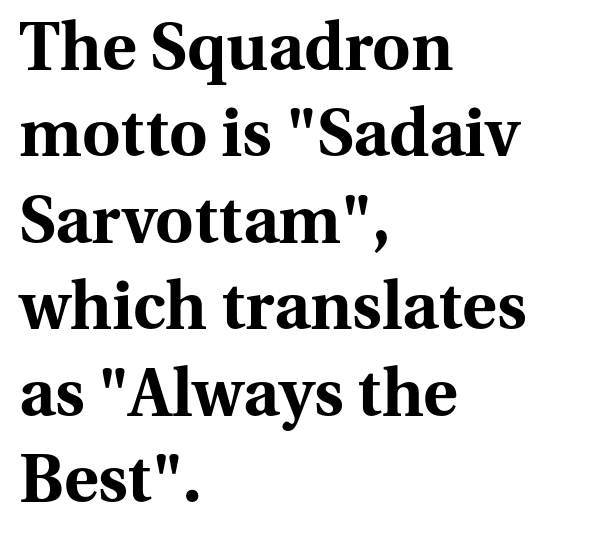
{"serif": "yes", "italic": "no", "bold": "yes", "weight": "bold", "width": "normal", "stroke_contrast": "medium", "x_height": "medium", "monospaced": "no", "underline": "no", "align": "left", "line_spacing": "normal", "line_spacing_ratio": 1.31, "letter_spacing": "normal", "letter_spacing_em": 0.0, "glyph_px": 66}
